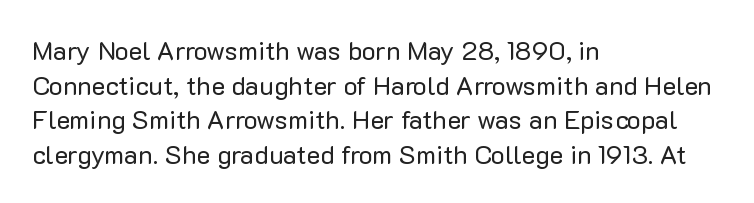
{"italic": "no", "bold": "no", "underline": "no", "align": "left", "line_spacing": "normal", "line_spacing_ratio": 1.33, "letter_spacing": "normal", "letter_spacing_em": 0.0, "glyph_px": 26}
